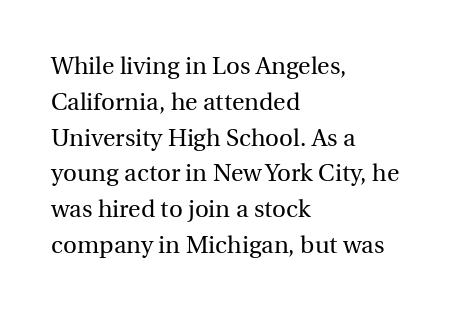
{"italic": "no", "bold": "no", "underline": "no", "align": "left", "line_spacing": "normal", "line_spacing_ratio": 1.49, "letter_spacing": "normal", "letter_spacing_em": 0.0, "glyph_px": 24}
